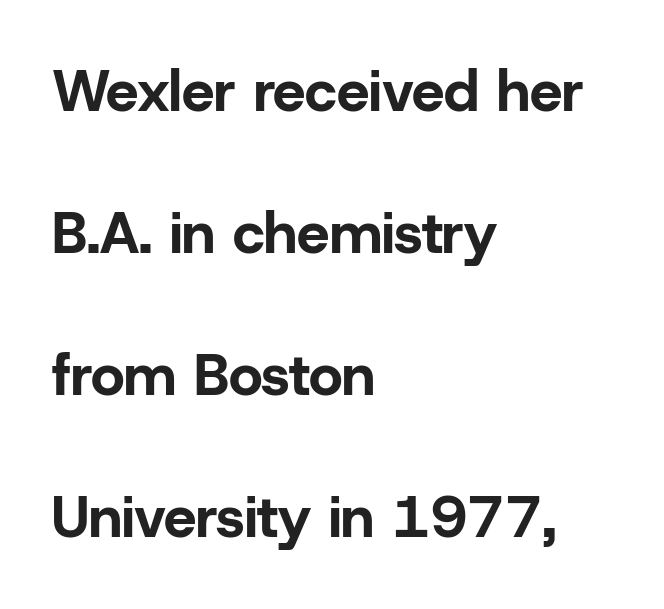
The face used here has the dense, thick strokes of a bold. These lines are set flush left with a ragged right edge. Unmarked baselines from the first word to the last. Ascenders rise straight up at ninety degrees. Widely set lines give the paragraph a tall, airy silhouette. Each letter's strokes conclude bluntly, with no projecting serifs.
